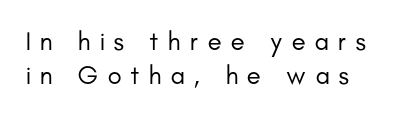
The image shows 26 px text type, upright; set normal line spacing (1.29x), unusually wide letter spacing (+0.35 em), not underlined.
